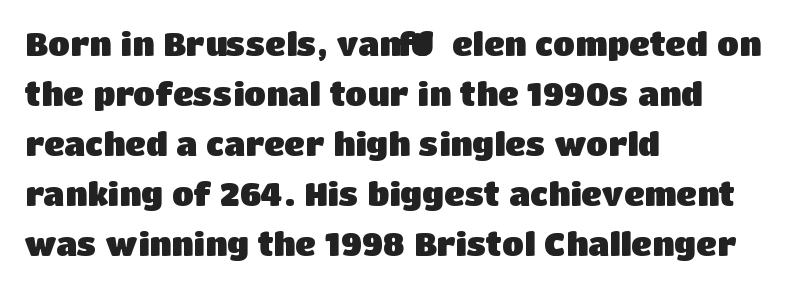
The image shows 32 px heavy sans-serif type, upright; set left-aligned, normal line spacing (1.56x), normal letter spacing, not underlined; low stroke contrast and a large x-height.
